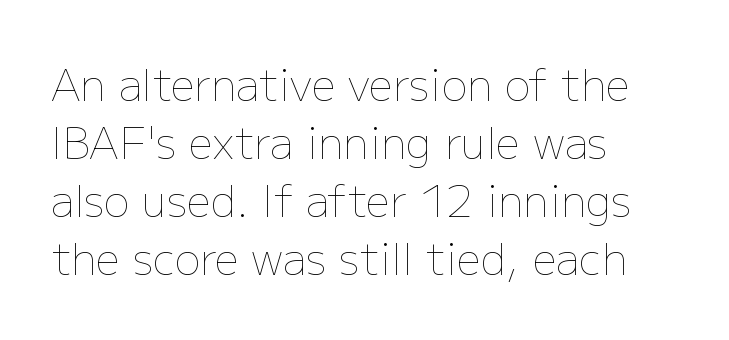
{"italic": "no", "bold": "no", "weight": "thin", "width": "normal", "stroke_contrast": "low", "x_height": "medium", "monospaced": "no", "underline": "no", "align": "left", "line_spacing": "normal", "line_spacing_ratio": 1.35, "letter_spacing": "normal", "letter_spacing_em": 0.0, "glyph_px": 43}
